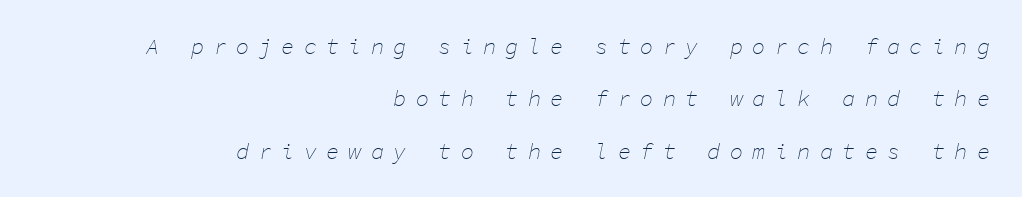
{"italic": "yes", "lean": "right", "slant_degrees": 11, "bold": "no", "underline": "no", "align": "right", "line_spacing": "loose", "line_spacing_ratio": 2.38, "letter_spacing": "wide", "letter_spacing_em": 0.42, "glyph_px": 22}
